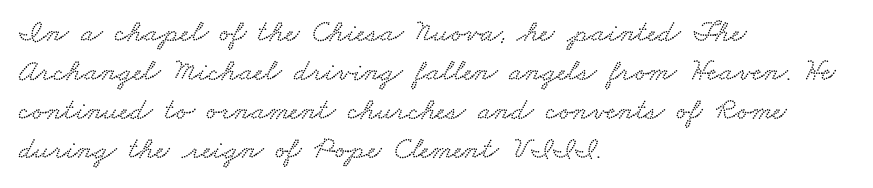
Q: Is the text underlined? A: No.
Q: How is the paragraph aligned? A: Left-aligned.
Q: Is the spacing between letters normal or unusually wide? A: Normal.
Q: Is the spacing between lines tight, normal or loose? A: Normal.
Q: Width (condensed, normal, or wide)? A: Wide.
Q: Stroke contrast? A: Low.
Q: x-height? A: Small.
Q: Monospaced? A: No.
